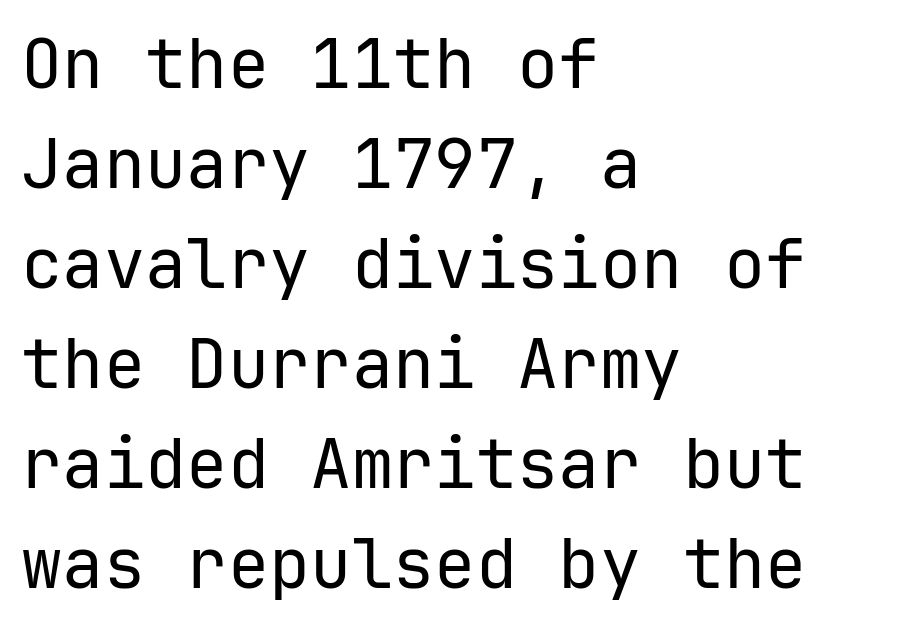
{"serif": "no", "italic": "no", "bold": "no", "weight": "regular", "width": "normal", "stroke_contrast": "low", "x_height": "medium", "underline": "no", "align": "left", "line_spacing": "normal", "line_spacing_ratio": 1.45, "letter_spacing": "normal", "letter_spacing_em": 0.0, "glyph_px": 69}
